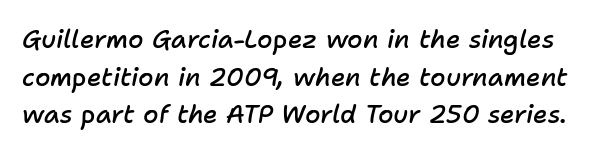
The image shows 25 px text type, italic (leaning right); set normal line spacing (1.51x), normal letter spacing, not underlined.
